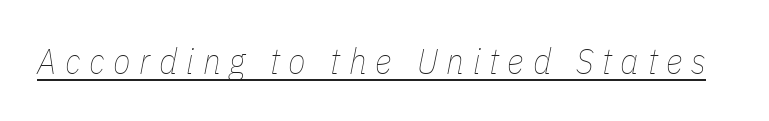
{"italic": "yes", "lean": "right", "slant_degrees": 11, "bold": "no", "weight": "thin", "width": "condensed", "stroke_contrast": "low", "x_height": "medium", "monospaced": "no", "underline": "yes", "letter_spacing": "wide", "letter_spacing_em": 0.24, "glyph_px": 36}
